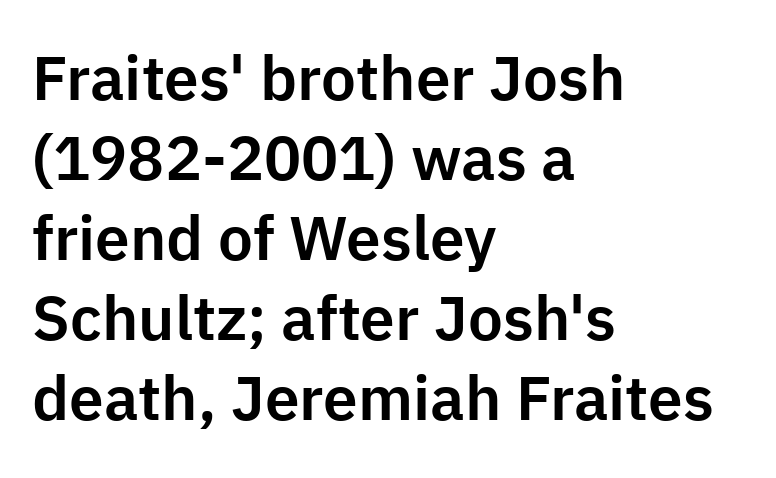
{"serif": "no", "italic": "no", "width": "normal", "stroke_contrast": "low", "x_height": "medium", "monospaced": "no", "underline": "no", "align": "left", "line_spacing": "normal", "line_spacing_ratio": 1.29, "letter_spacing": "normal", "letter_spacing_em": 0.0, "glyph_px": 62}
